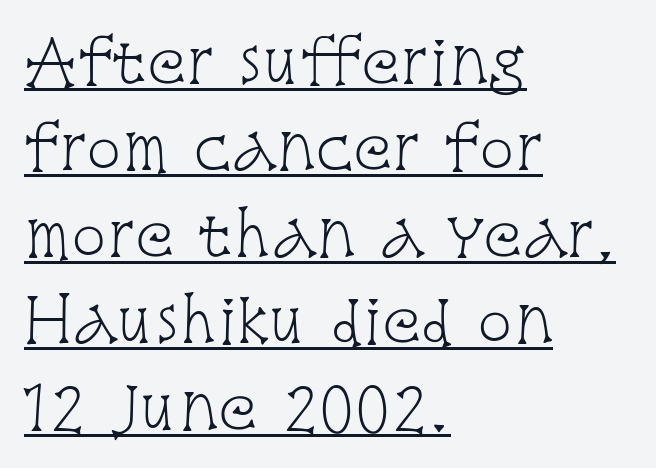
The image shows 58 px light, condensed serif type, upright; set left-aligned, normal line spacing (1.49x), normal letter spacing, underlined; low stroke contrast and a large x-height.
